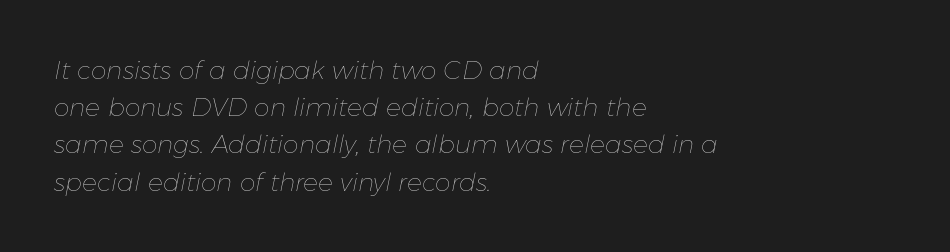
Line starts are locked; line ends wander. Short note: letters normally spaced. It's the slanting kind of type. This rendering features lettering with no underline. If you measured baseline to baseline, you'd find a middling distance.
